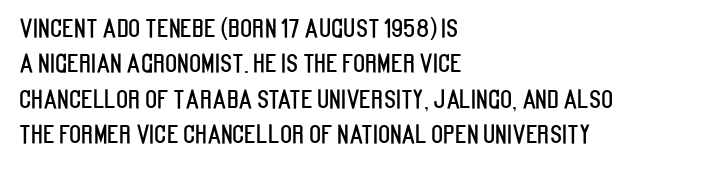
The image shows 25 px text type, upright; set left-aligned, normal line spacing (1.42x), normal letter spacing, not underlined.
